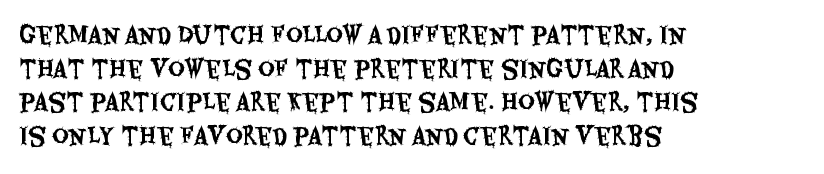
Notice how the passage keeps a crisp vertical edge on the left only. Ascenders rise straight up at ninety degrees. The passage shown is not underscored anywhere. Tracking value appears to be zero — textbook default spacing.
